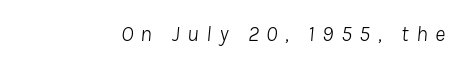
Q: Is the text bold? A: No.
Q: Is the text italic (slanted)? A: Yes, it leans right by about 8 degrees.
Q: Is the text underlined? A: No.
Q: Is the spacing between letters normal or unusually wide? A: Unusually wide.
